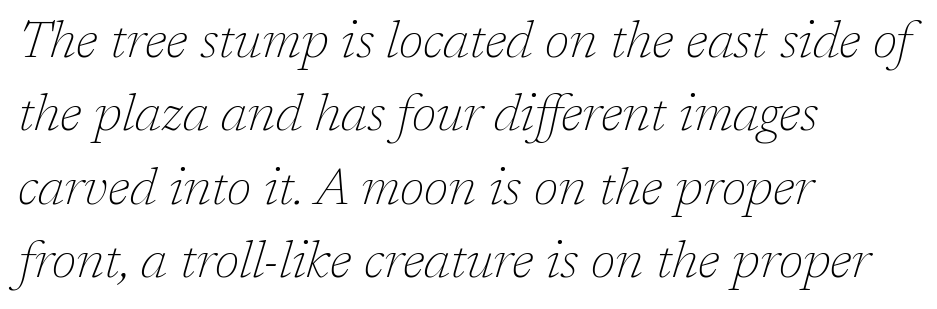
{"serif": "yes", "italic": "yes", "lean": "right", "slant_degrees": 17, "bold": "no", "weight": "thin", "width": "normal", "stroke_contrast": "low", "x_height": "medium", "monospaced": "no", "underline": "no", "align": "left", "line_spacing": "normal", "line_spacing_ratio": 1.41, "letter_spacing": "normal", "letter_spacing_em": 0.0, "glyph_px": 52}
